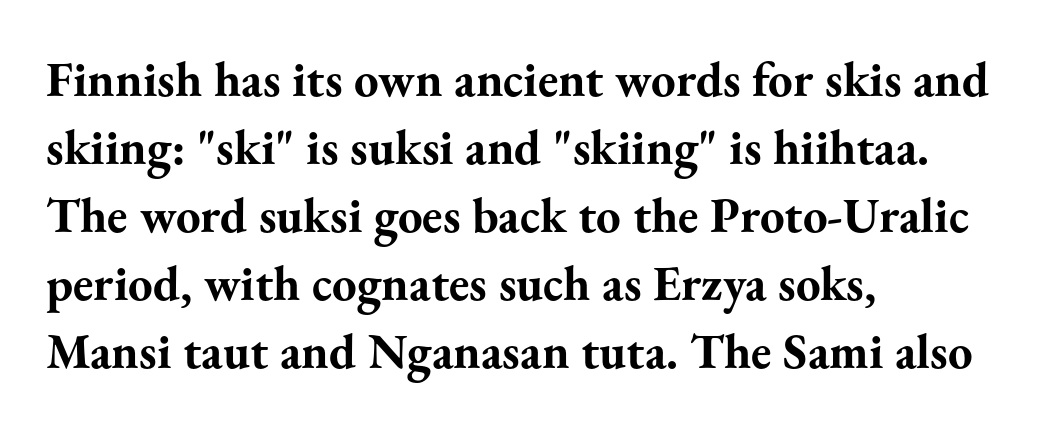
{"serif": "yes", "italic": "no", "bold": "yes", "weight": "bold", "width": "normal", "stroke_contrast": "medium", "x_height": "small", "monospaced": "no", "underline": "no", "align": "left", "line_spacing": "normal", "line_spacing_ratio": 1.39, "letter_spacing": "normal", "letter_spacing_em": 0.0, "glyph_px": 49}
